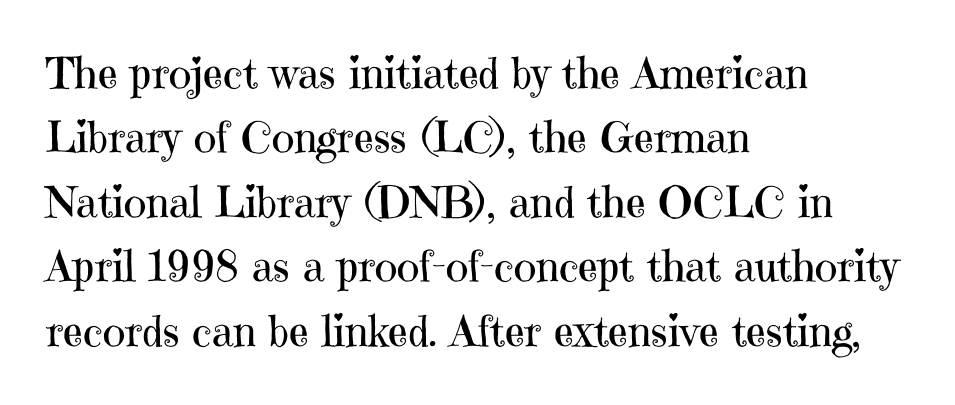
{"serif": "yes", "italic": "no", "bold": "no", "weight": "regular", "width": "normal", "stroke_contrast": "high", "x_height": "medium", "monospaced": "no", "underline": "no", "align": "left", "line_spacing": "normal", "line_spacing_ratio": 1.5, "letter_spacing": "normal", "letter_spacing_em": 0.0, "glyph_px": 43}
